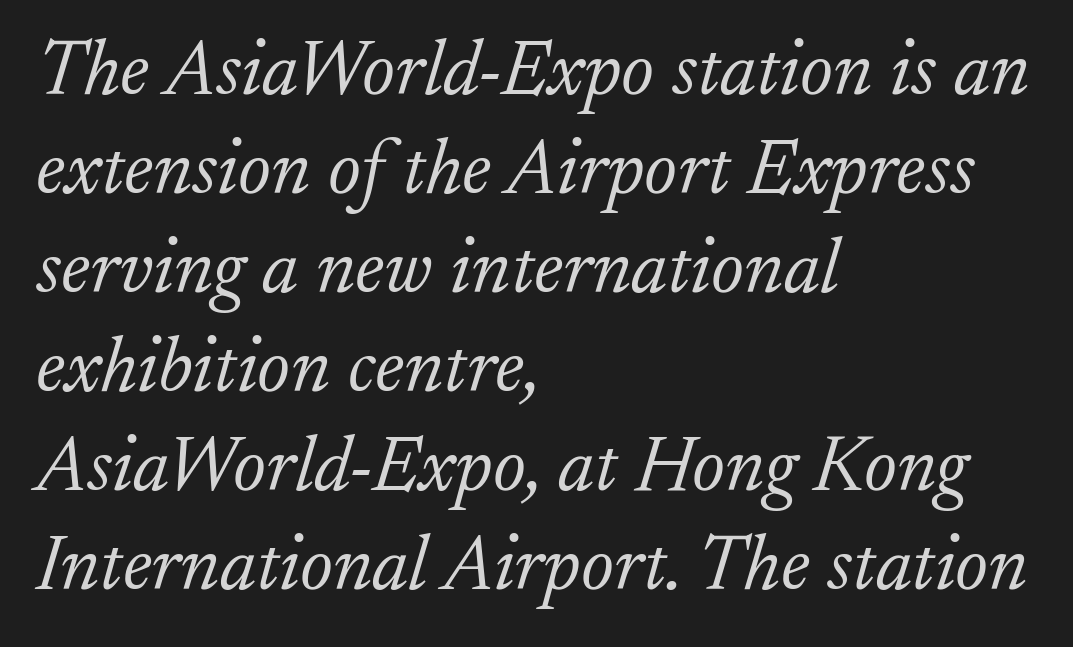
Q: Is the text bold? A: No.
Q: Is the text italic (slanted)? A: Yes, it leans right by about 17 degrees.
Q: Is the typeface a serif or a sans-serif typeface? A: Serif.
Q: Is the text underlined? A: No.
Q: How is the paragraph aligned? A: Left-aligned.
Q: Is the spacing between letters normal or unusually wide? A: Normal.
Q: Is the spacing between lines tight, normal or loose? A: Normal.
Q: Width (condensed, normal, or wide)? A: Normal.
Q: Stroke contrast? A: Low.
Q: x-height? A: Small.
Q: Monospaced? A: No.
